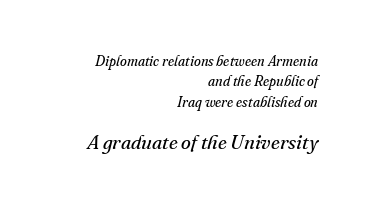
Q: Is the text bold? A: No.
Q: Is the text italic (slanted)? A: Yes, it leans right by about 16 degrees.
Q: Is the text underlined? A: No.
Q: How is the paragraph aligned? A: Right-aligned.
Q: Is the spacing between letters normal or unusually wide? A: Normal.
Q: Is the spacing between lines tight, normal or loose? A: Normal.
Q: Which block of text is set in a larger size, the first (top) or the second (bottom)? A: The second (bottom) one.
